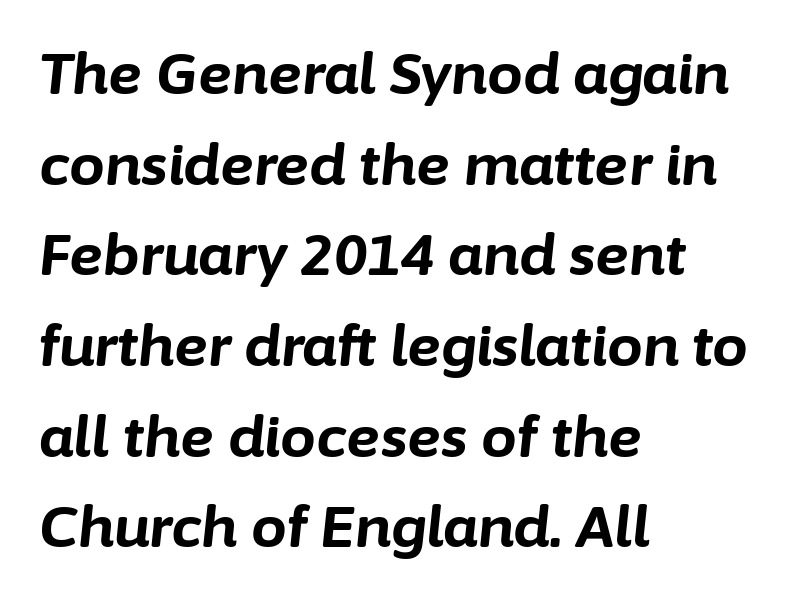
Honestly, there is no underline to notice here at all. Do the characters align in a grid? No, the font is proportional. This sample uses an oblique cut, with every glyph tilted off the vertical. Chunky letters — that's bold for sure.
